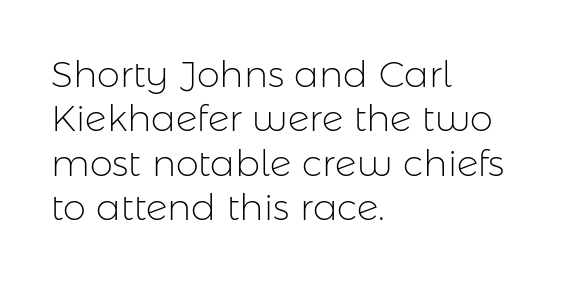
Stems here are at most as thick as an everyday book face. A bare baseline throughout the passage. This sample is left-justified, so line endings fall wherever the words run out. You could call the tracking neutral — neither tight nor loose.
